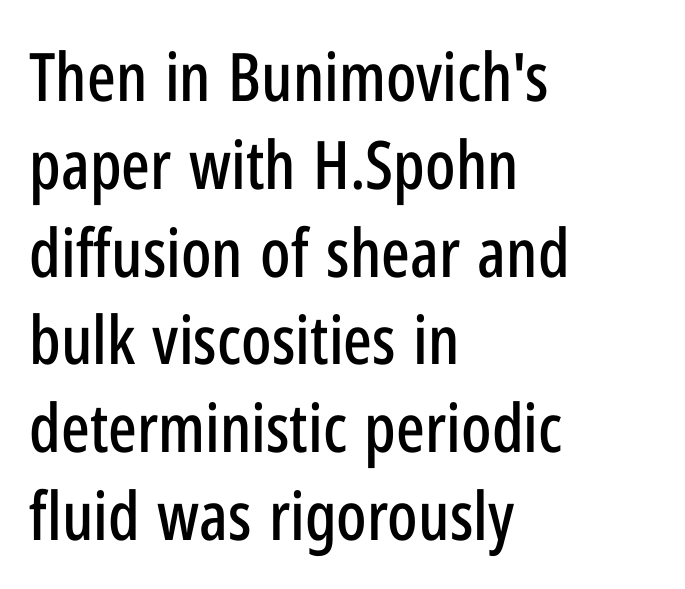
{"serif": "no", "italic": "no", "width": "condensed", "stroke_contrast": "low", "x_height": "medium", "monospaced": "no", "underline": "no", "align": "left", "line_spacing": "normal", "line_spacing_ratio": 1.31, "letter_spacing": "normal", "letter_spacing_em": 0.0, "glyph_px": 67}
